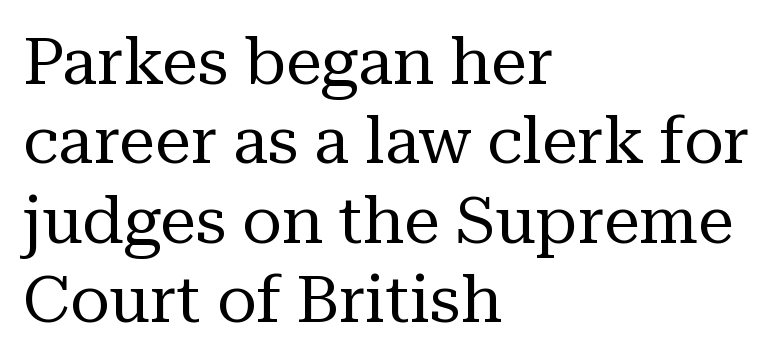
Q: Is the text bold? A: No.
Q: Is the text italic (slanted)? A: No, it is upright.
Q: Is the typeface a serif or a sans-serif typeface? A: Serif.
Q: Is the text underlined? A: No.
Q: How is the paragraph aligned? A: Left-aligned.
Q: Is the spacing between letters normal or unusually wide? A: Normal.
Q: Width (condensed, normal, or wide)? A: Normal.
Q: Stroke contrast? A: Medium.
Q: x-height? A: Medium.
Q: Monospaced? A: No.
